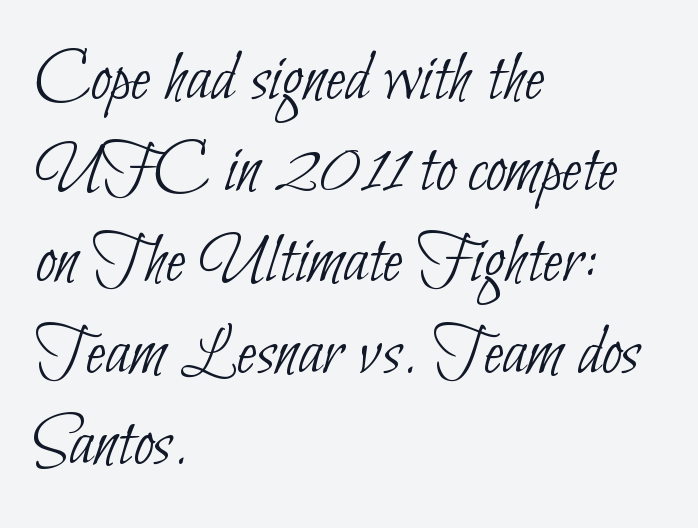
{"serif": "no", "bold": "no", "weight": "thin", "width": "condensed", "stroke_contrast": "low", "x_height": "small", "monospaced": "no", "underline": "no", "align": "left", "line_spacing": "normal", "line_spacing_ratio": 1.25, "letter_spacing": "normal", "letter_spacing_em": 0.0, "glyph_px": 73}
